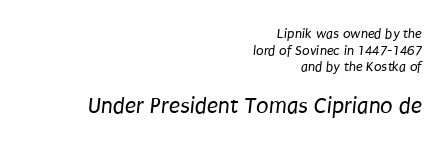
{"bold": "no", "underline": "no", "align": "right", "line_spacing_ratio": 1.18, "letter_spacing": "normal", "letter_spacing_em": 0.0, "larger_block": "second", "size_ratio": 1.64, "glyph_px": 23}
